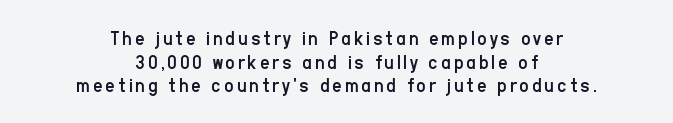
{"italic": "no", "bold": "no", "underline": "no", "align": "center", "line_spacing": "tight", "line_spacing_ratio": 1.12, "glyph_px": 21}
